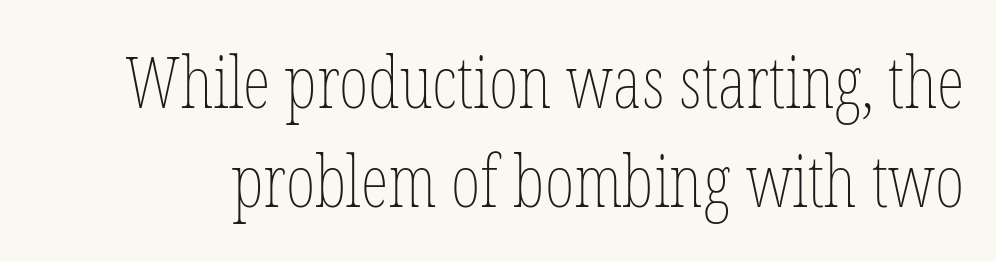
{"italic": "no", "bold": "no", "weight": "thin", "width": "condensed", "stroke_contrast": "low", "x_height": "medium", "monospaced": "no", "underline": "no", "line_spacing": "normal", "line_spacing_ratio": 1.4, "letter_spacing": "normal", "letter_spacing_em": 0.0, "glyph_px": 71}
